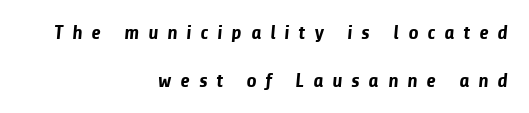
The image shows 20 px bold type; set right-aligned, loose line spacing (2.39x), unusually wide letter spacing (+0.44 em), not underlined.
